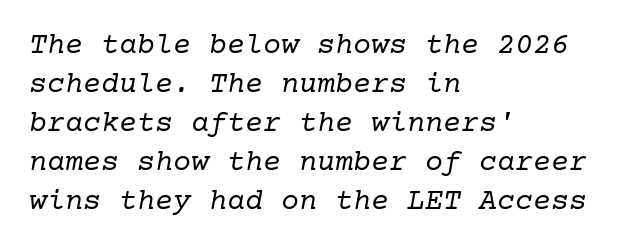
The passage is arranged the way most books set body copy — flush left. This sample uses plain, unmodified letter spacing. Lines of text with bare space underneath. The rendering applies a slant to the glyphs.
